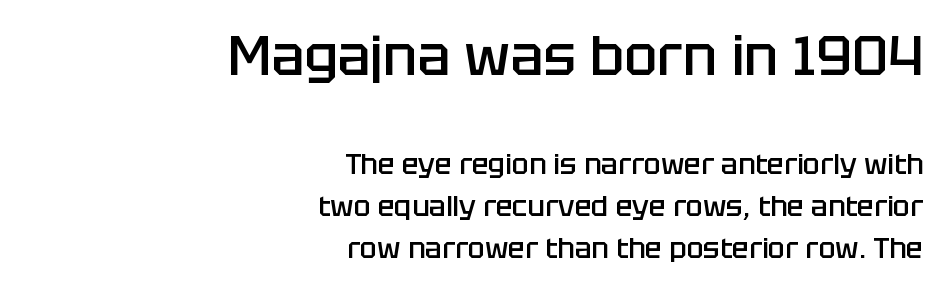
Q: Is the text bold? A: Semi-bold.
Q: Is the text italic (slanted)? A: No, it is upright.
Q: Is the typeface a serif or a sans-serif typeface? A: Sans-serif.
Q: Is the text underlined? A: No.
Q: How is the paragraph aligned? A: Right-aligned.
Q: Is the spacing between letters normal or unusually wide? A: Normal.
Q: Is the spacing between lines tight, normal or loose? A: Normal.
Q: Which block of text is set in a larger size, the first (top) or the second (bottom)? A: The first (top) one.
Q: Width (condensed, normal, or wide)? A: Normal.
Q: Stroke contrast? A: Low.
Q: x-height? A: Large.
Q: Monospaced? A: No.
